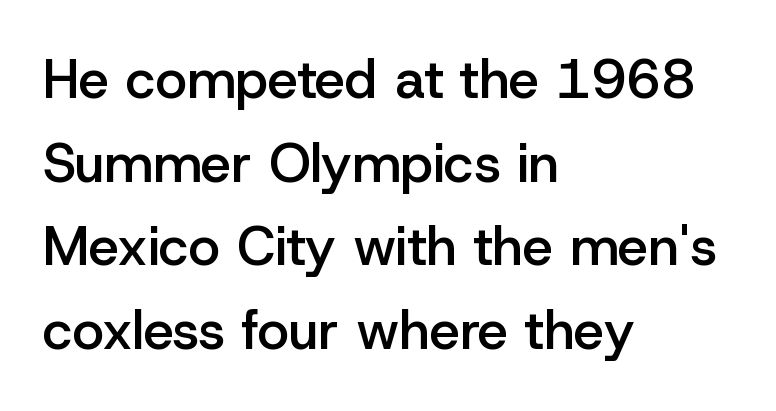
Q: Is the text bold? A: Semi-bold.
Q: Is the text italic (slanted)? A: No, it is upright.
Q: Is the typeface a serif or a sans-serif typeface? A: Sans-serif.
Q: Is the text underlined? A: No.
Q: How is the paragraph aligned? A: Left-aligned.
Q: Is the spacing between letters normal or unusually wide? A: Normal.
Q: Is the spacing between lines tight, normal or loose? A: Normal.
Q: Width (condensed, normal, or wide)? A: Normal.
Q: Stroke contrast? A: Low.
Q: x-height? A: Medium.
Q: Monospaced? A: No.
